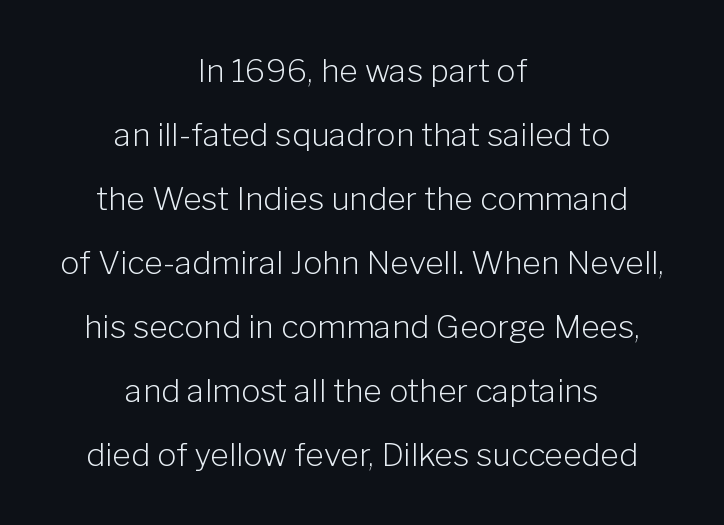
The type family on display is of the sans-serif kind. Descender tails drop into unmarked territory. Unlike italic type, these characters show no tilt at all. These lines stack symmetrically, like a column narrowing and widening about its center.
